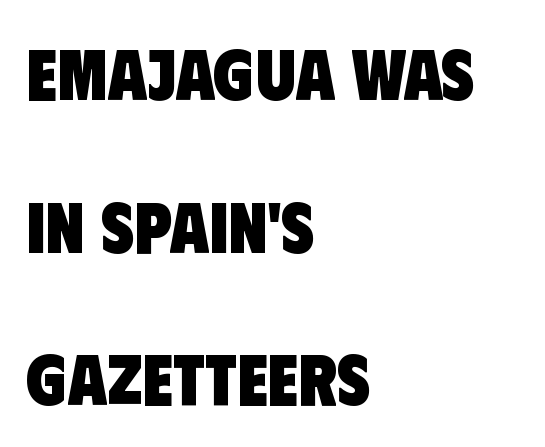
{"serif": "no", "bold": "yes", "weight": "heavy", "width": "condensed", "stroke_contrast": "low", "x_height": "large", "monospaced": "no", "underline": "no", "align": "left", "line_spacing": "loose", "line_spacing_ratio": 2.12, "letter_spacing": "normal", "letter_spacing_em": 0.0, "glyph_px": 72}
